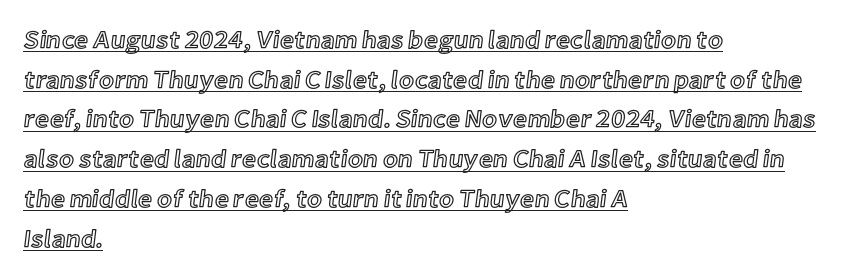
{"underline": "yes", "align": "left", "line_spacing": "normal", "line_spacing_ratio": 1.59, "letter_spacing": "normal", "letter_spacing_em": 0.0, "glyph_px": 25}
